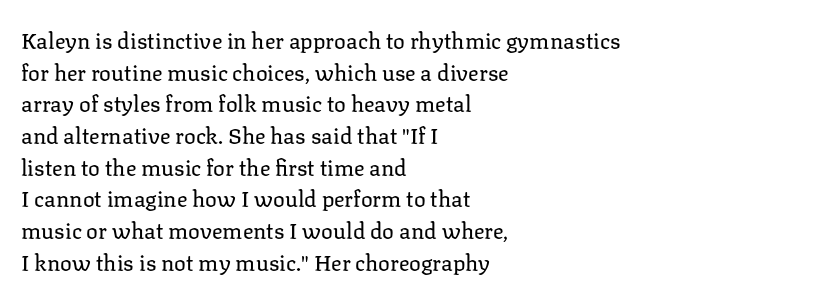
The image shows 22 px text type, upright; set left-aligned, normal line spacing (1.44x), normal letter spacing, not underlined.
